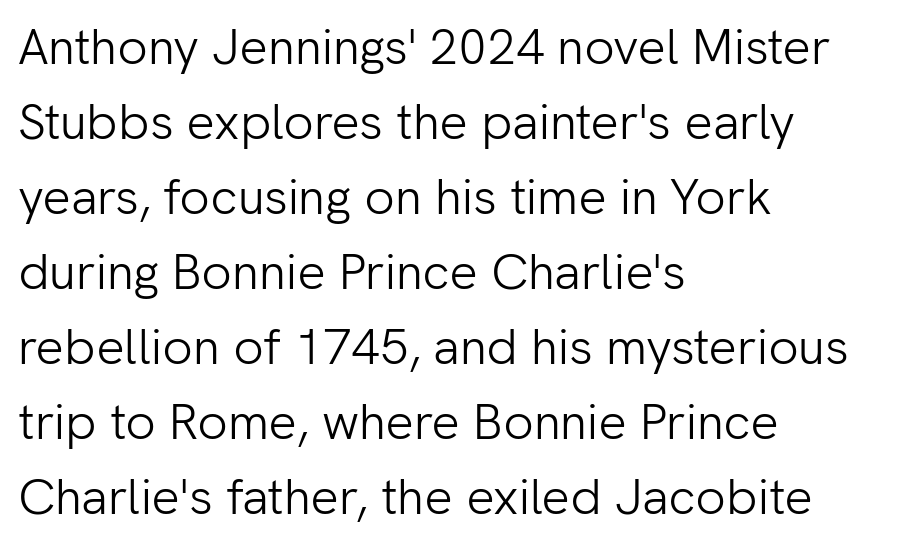
{"serif": "no", "italic": "no", "bold": "no", "weight": "light", "width": "normal", "stroke_contrast": "low", "x_height": "medium", "monospaced": "no", "underline": "no", "align": "left", "line_spacing": "normal", "line_spacing_ratio": 1.5, "letter_spacing": "normal", "letter_spacing_em": 0.0, "glyph_px": 50}
